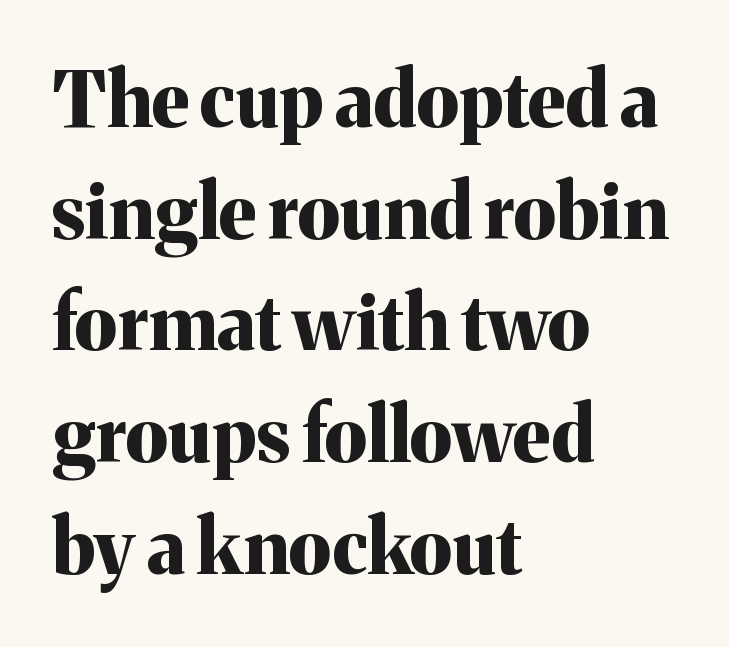
Q: Is the text bold? A: Yes.
Q: Is the text italic (slanted)? A: No, it is upright.
Q: Is the typeface a serif or a sans-serif typeface? A: Serif.
Q: Is the text underlined? A: No.
Q: How is the paragraph aligned? A: Left-aligned.
Q: Is the spacing between letters normal or unusually wide? A: Normal.
Q: Is the spacing between lines tight, normal or loose? A: Normal.
Q: Width (condensed, normal, or wide)? A: Normal.
Q: Stroke contrast? A: Medium.
Q: x-height? A: Medium.
Q: Monospaced? A: No.
